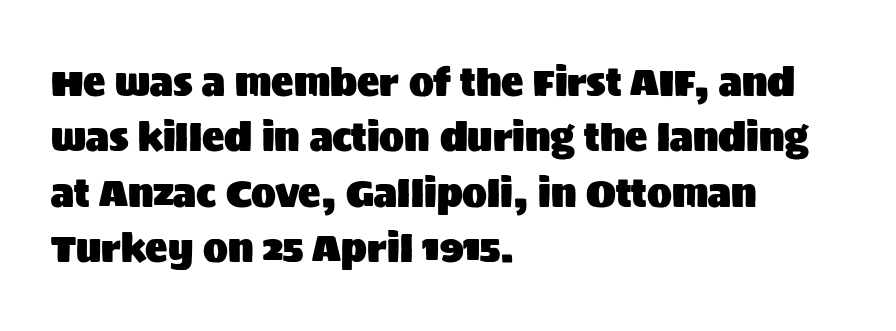
{"serif": "no", "italic": "no", "width": "normal", "stroke_contrast": "medium", "x_height": "large", "monospaced": "no", "underline": "no", "align": "left", "line_spacing": "normal", "line_spacing_ratio": 1.5, "letter_spacing": "normal", "letter_spacing_em": 0.0, "glyph_px": 37}
